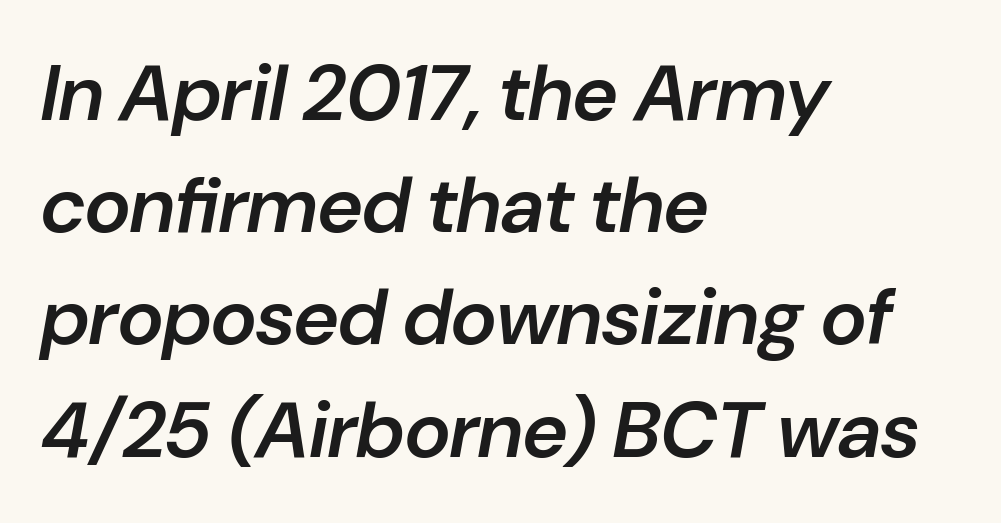
Typesetter's note: demi weight, one step under bold. Rule under the text: the space is simply empty. This rendering leaves character spacing at its baseline value. Designer's note — italics engaged.
